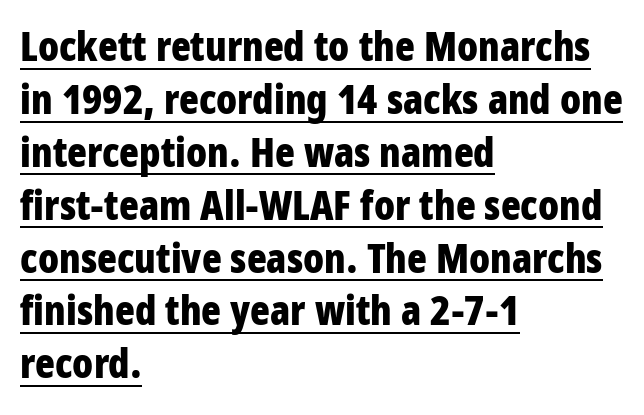
Ordinary non-slanted type is in use. No extra tracking has been applied to these lines. Nope, no serifs anywhere on these letters. Reading down the column, the eye jumps a familiar distance to each next line. Every row of glyphs begins at an identical x-position on the left.
